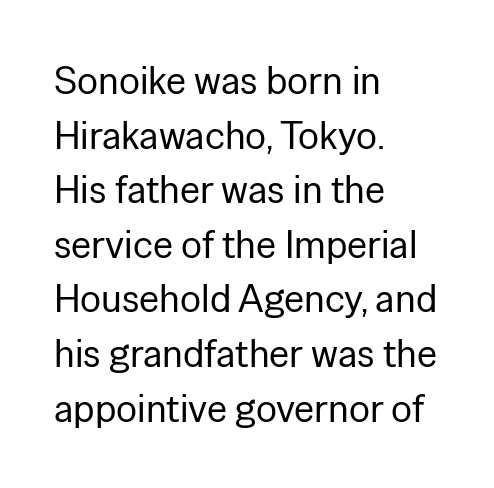
The image shows 39 px regular-weight sans-serif type, upright; set left-aligned, normal line spacing (1.4x), normal letter spacing, not underlined; low stroke contrast and a medium x-height.
